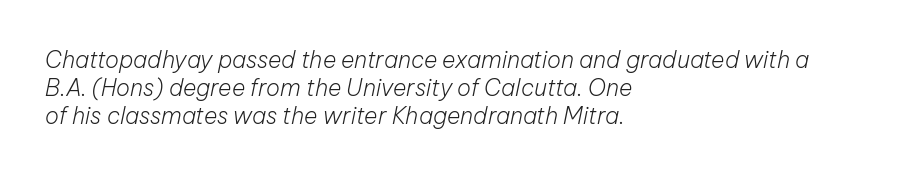
Q: Is the text bold? A: No.
Q: Is the text italic (slanted)? A: Yes, it leans right by about 12 degrees.
Q: Is the text underlined? A: No.
Q: How is the paragraph aligned? A: Left-aligned.
Q: Is the spacing between letters normal or unusually wide? A: Normal.
